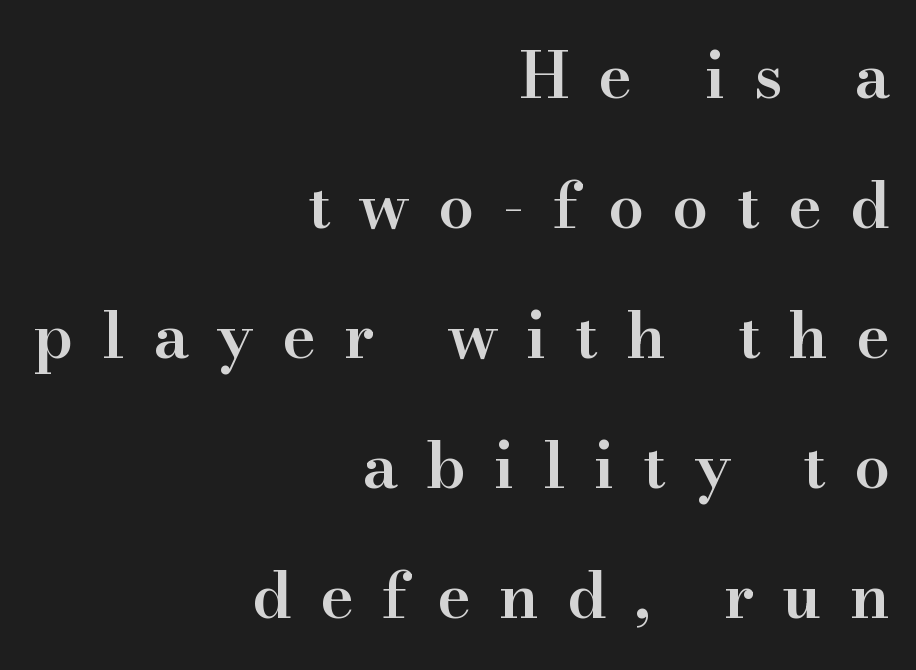
{"serif": "yes", "italic": "no", "bold": "semi", "weight": "semibold", "width": "normal", "stroke_contrast": "high", "x_height": "small", "monospaced": "no", "underline": "no", "align": "right", "line_spacing": "loose", "line_spacing_ratio": 2.03, "letter_spacing": "wide", "letter_spacing_em": 0.44, "glyph_px": 64}
